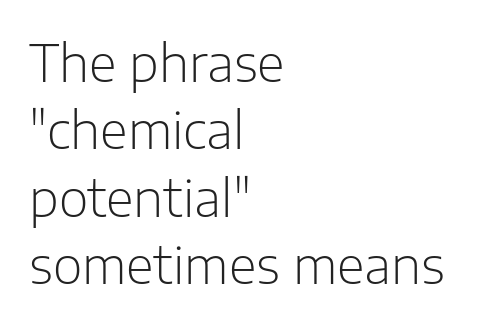
The image shows 51 px light sans-serif type, upright; set left-aligned, normal line spacing (1.32x), normal letter spacing, not underlined; low stroke contrast and a medium x-height.
